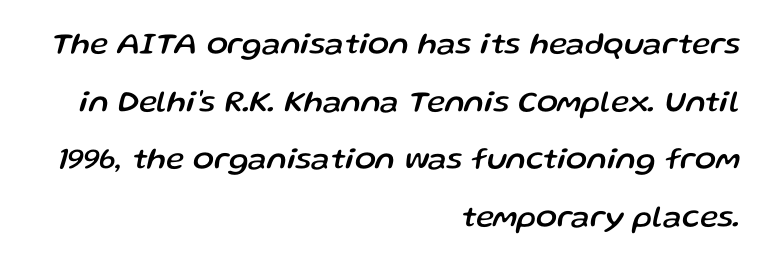
The foot of each line stays bare and open. The rendering uses natural spacing where letterforms have individual widths. Each line ends at the same right margin while the left side varies. An italicized treatment has been applied to the whole sample. Students, note that the glyphs here touch the page at normal intervals.
